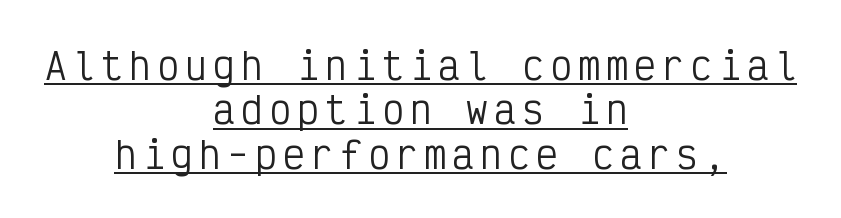
{"serif": "no", "italic": "no", "bold": "no", "weight": "regular", "width": "condensed", "stroke_contrast": "low", "x_height": "medium", "monospaced": "yes", "underline": "yes", "align": "center", "line_spacing_ratio": 1.23, "glyph_px": 36}
